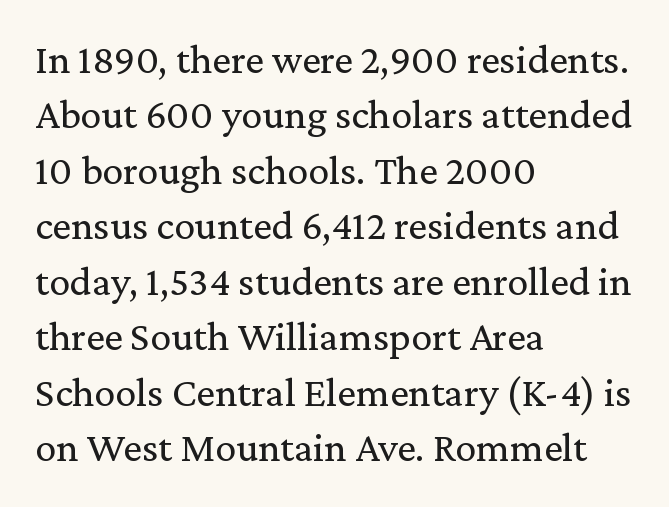
The image shows 42 px regular-weight serif type, upright; set left-aligned, normal line spacing (1.32x), normal letter spacing, not underlined; low stroke contrast and a medium x-height.
